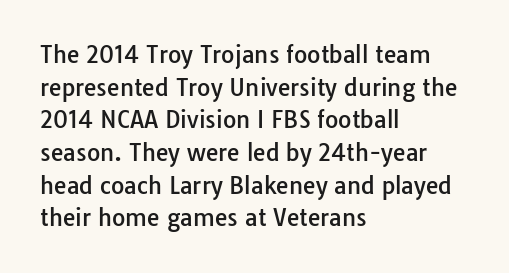
Q: Is the text italic (slanted)? A: No, it is upright.
Q: Is the text underlined? A: No.
Q: How is the paragraph aligned? A: Left-aligned.
Q: Is the spacing between letters normal or unusually wide? A: Normal.
Q: Is the spacing between lines tight, normal or loose? A: Normal.
